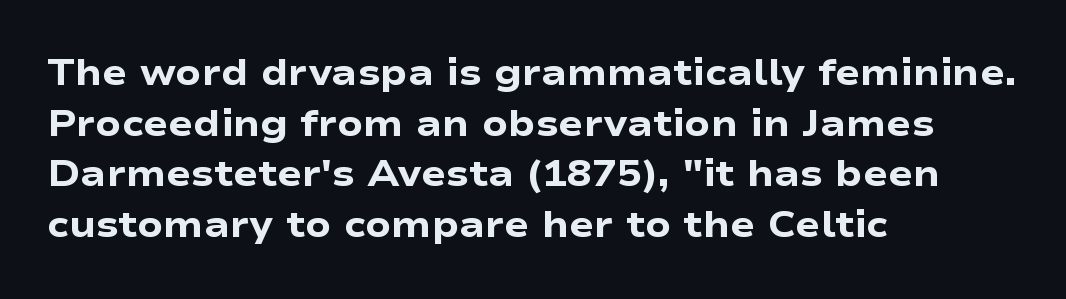
Ordinary non-slanted type is in use. Chunky letters — that's bold for sure. Do the characters align in a grid? No, the font is proportional. Horizontal bands of white between lines are of average thickness.
